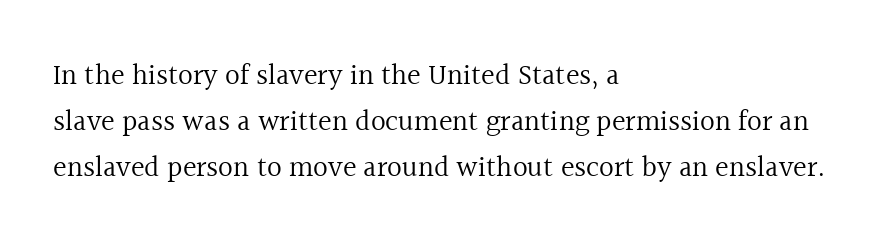
What stands out about the letter spacing? Nothing — it is the standard amount. Counters stay open thanks to moderate or lighter strokes. The setting favours the left margin, as ordinary paragraphs usually do. Varying glyph widths throughout — classic text-font behaviour. Bare-footed words on every line. Normally led — the rows are evenly, conventionally spaced.
